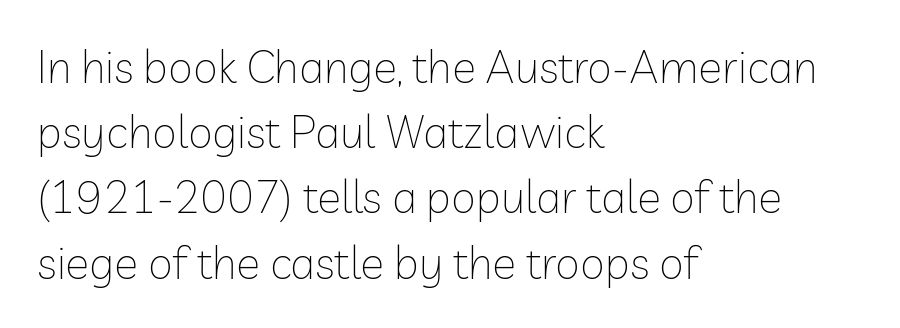
Do the characters align in a grid? No, the font is proportional. Check the space under the baseline: it is left empty. Characters remain perfectly vertical along every line. Every row of glyphs begins at an identical x-position on the left. The line texture is even and compact thanks to regular tracking.
